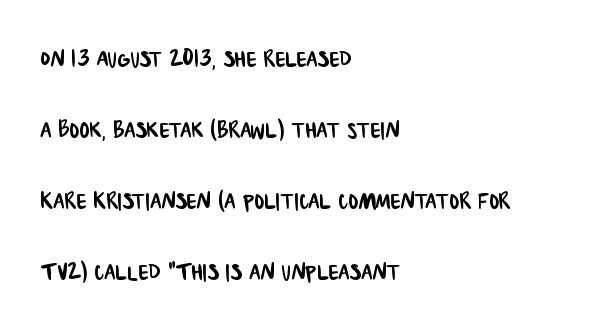
Is there much room between lines? Yes — plenty of vertical air separates them. Each letter keeps its own natural width here, so spacing adapts to shape. Glyph-to-glyph distance matches everyday printed text. The string is rendered with underlining switched off.
